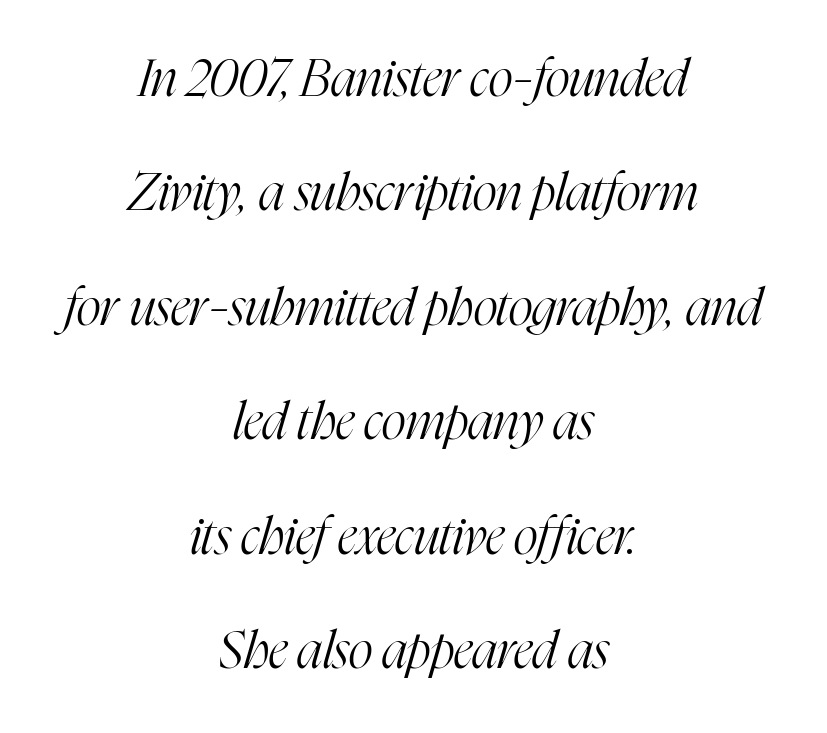
If you measured baseline to baseline, you'd find a long distance. The typeface chosen for these lines features serifs. A typesetter would mark this as italic. These lines are rendered in a variable-pitch font. The typesetter chose a symmetrical, centered arrangement here. This is not heavy type; no bold has been used.
